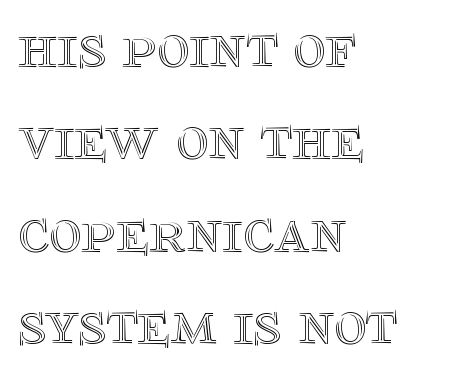
A roman cut, with each character standing at attention. Nobody drew a line under any word here. Compared with a centered layout, this one pins lines to the left instead. You could not count columns in this text — the font is proportionally spaced. Leading: standard. Spacing between characters is what you'd get straight out of the box.
